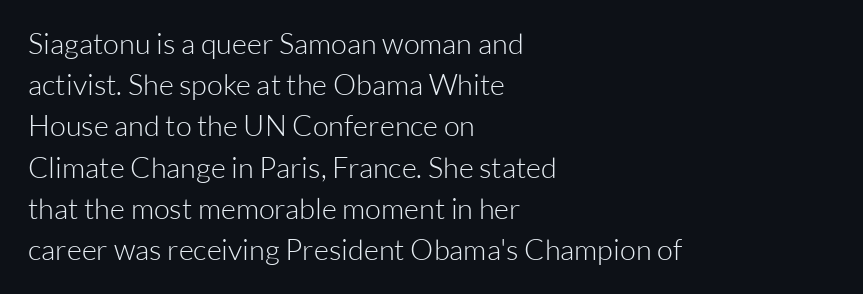
{"serif": "no", "italic": "no", "bold": "no", "weight": "light", "width": "normal", "stroke_contrast": "low", "x_height": "medium", "monospaced": "no", "underline": "no", "align": "left", "line_spacing": "normal", "line_spacing_ratio": 1.42, "letter_spacing": "normal", "letter_spacing_em": 0.0, "glyph_px": 29}
